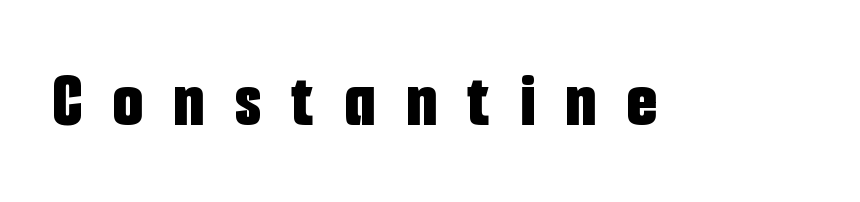
Q: Is the text bold? A: Yes.
Q: Is the text italic (slanted)? A: No, it is upright.
Q: Is the typeface a serif or a sans-serif typeface? A: Sans-serif.
Q: Is the text underlined? A: No.
Q: Is the spacing between letters normal or unusually wide? A: Unusually wide.
Q: Width (condensed, normal, or wide)? A: Condensed.
Q: Stroke contrast? A: Low.
Q: x-height? A: Medium.
Q: Monospaced? A: No.
